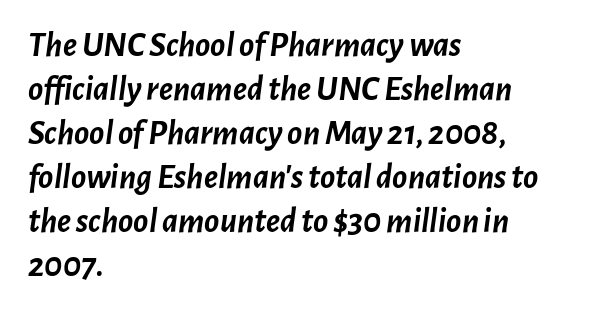
Q: Is the text bold? A: Yes.
Q: Is the text italic (slanted)? A: Yes, it leans right by about 7 degrees.
Q: Is the text underlined? A: No.
Q: How is the paragraph aligned? A: Left-aligned.
Q: Is the spacing between letters normal or unusually wide? A: Normal.
Q: Is the spacing between lines tight, normal or loose? A: Normal.
Q: Width (condensed, normal, or wide)? A: Normal.
Q: Stroke contrast? A: Low.
Q: x-height? A: Medium.
Q: Monospaced? A: No.
